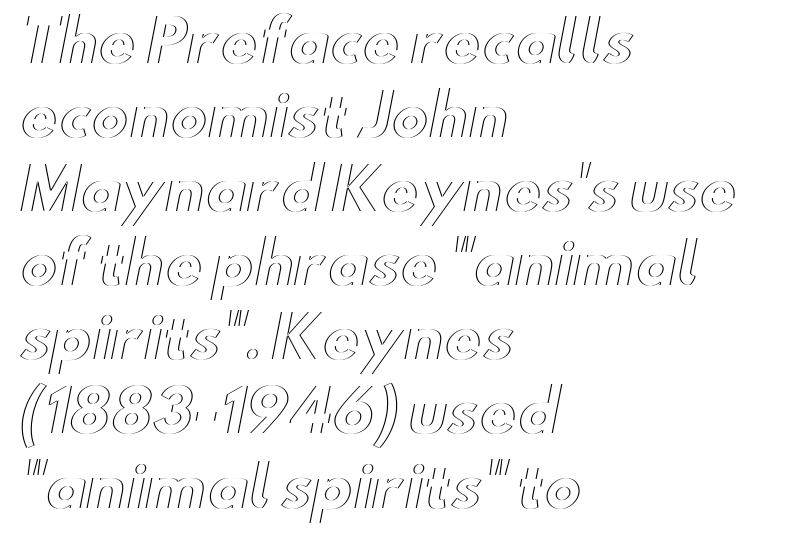
The image shows 57 px wide type; set left-aligned, normal line spacing (1.3x), normal letter spacing, not underlined; a small x-height.
